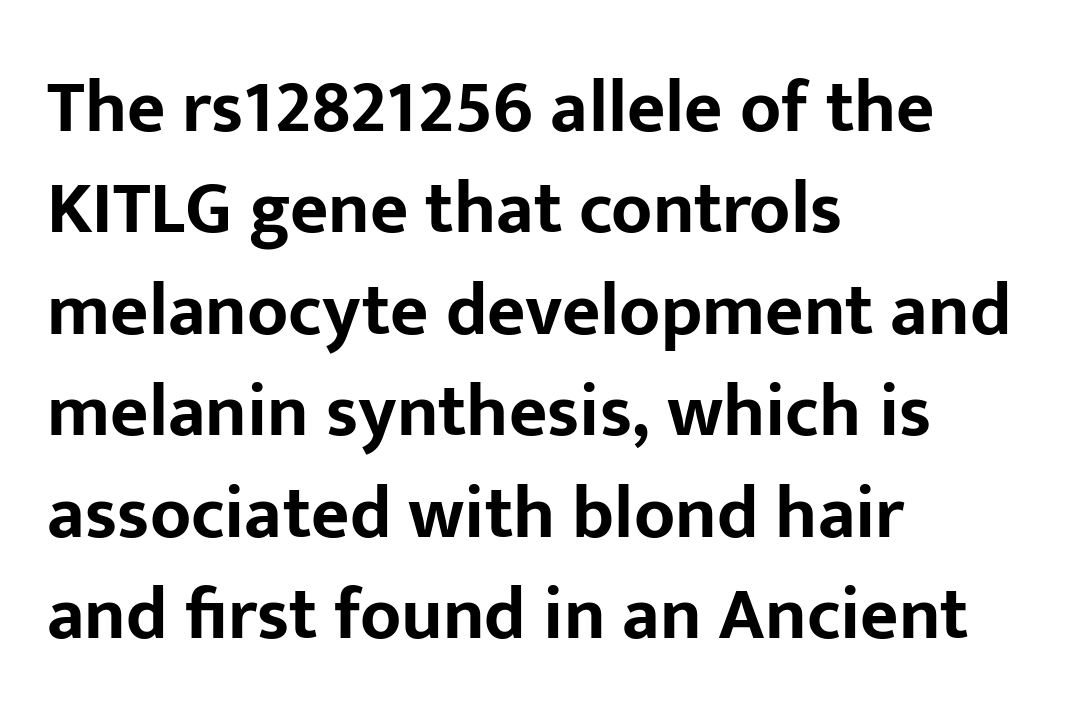
Q: Is the text bold? A: Yes.
Q: Is the text italic (slanted)? A: No, it is upright.
Q: Is the typeface a serif or a sans-serif typeface? A: Sans-serif.
Q: Is the text underlined? A: No.
Q: How is the paragraph aligned? A: Left-aligned.
Q: Is the spacing between letters normal or unusually wide? A: Normal.
Q: Is the spacing between lines tight, normal or loose? A: Normal.
Q: Width (condensed, normal, or wide)? A: Normal.
Q: Stroke contrast? A: Low.
Q: x-height? A: Medium.
Q: Monospaced? A: No.
